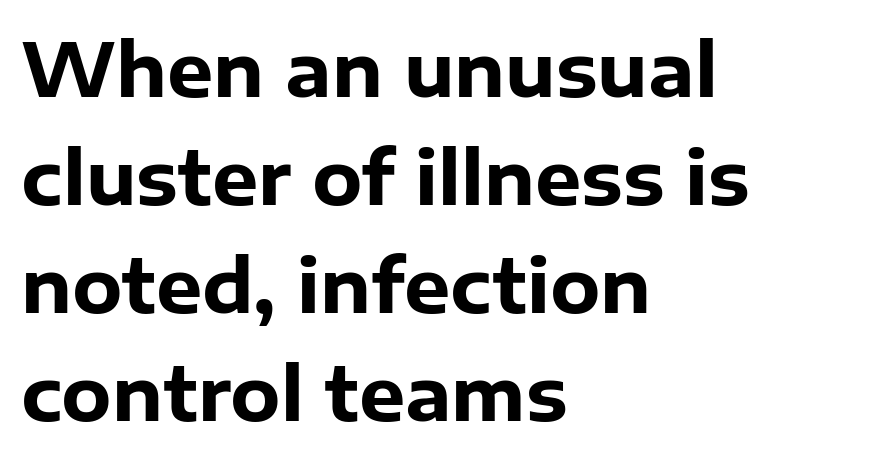
Descenders are the only things crossing below the line. Check where the strokes stop: nothing finishes them off — pure sans. Every character sits straight up, as roman type does. Students, this is bold: see how much ink each stroke carries. Each letter keeps its own natural width here, so spacing adapts to shape. The vertical gap from one line to the next is medium.
